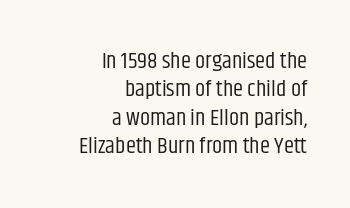
Q: Is the text bold? A: No.
Q: Is the text italic (slanted)? A: No, it is upright.
Q: Is the text underlined? A: No.
Q: How is the paragraph aligned? A: Right-aligned.
Q: Is the spacing between letters normal or unusually wide? A: Normal.
